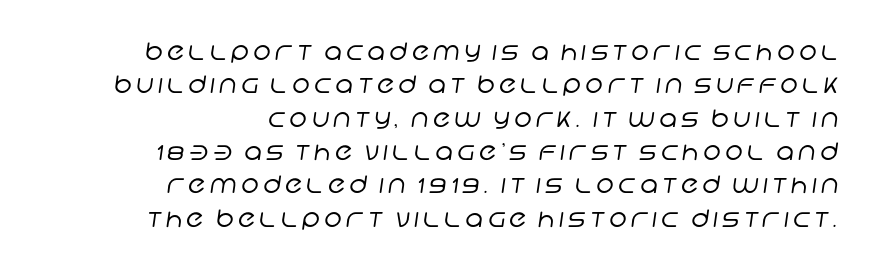
The rendering uses a moderate line-height, typical for paragraphs. Beneath every word, the page is bare. These lines stack with their right ends in a neat column. The cut favours lightness, reaching ordinary text weight at its darkest.
